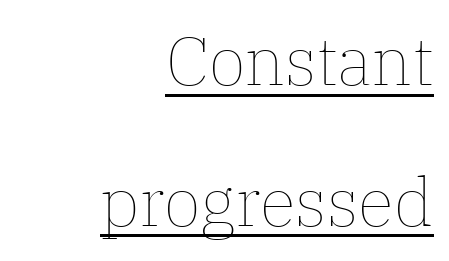
The image shows 67 px thin type, upright; set right-aligned, loose line spacing (2.1x), normal letter spacing, underlined; low stroke contrast and a medium x-height.
